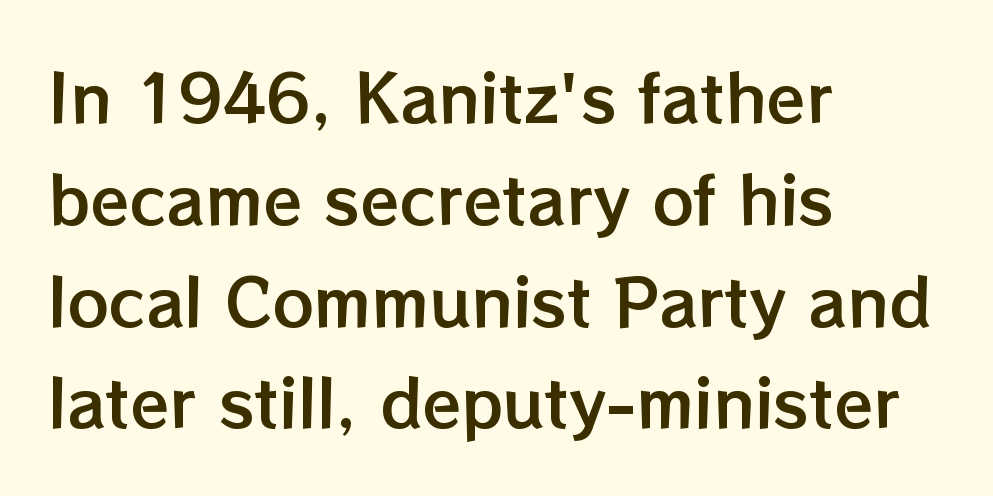
Check the space under the baseline: it is left empty. Quick note: interline space is typical. Is the letter spacing exaggerated? No — it looks like the ordinary default. All the whitespace from short lines collects on the right. Tall strokes in this sample are plumb rather than angled. Character widths vary here, with narrow letters taking less room than wide ones.
